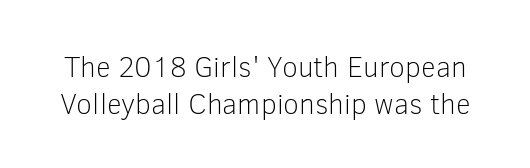
Honestly, the letter spacing is just normal — you wouldn't notice it. Check where the strokes stop: nothing finishes them off — pure sans. Any mark beneath the type? The region is blank. Varying glyph widths throughout — classic text-font behaviour.
